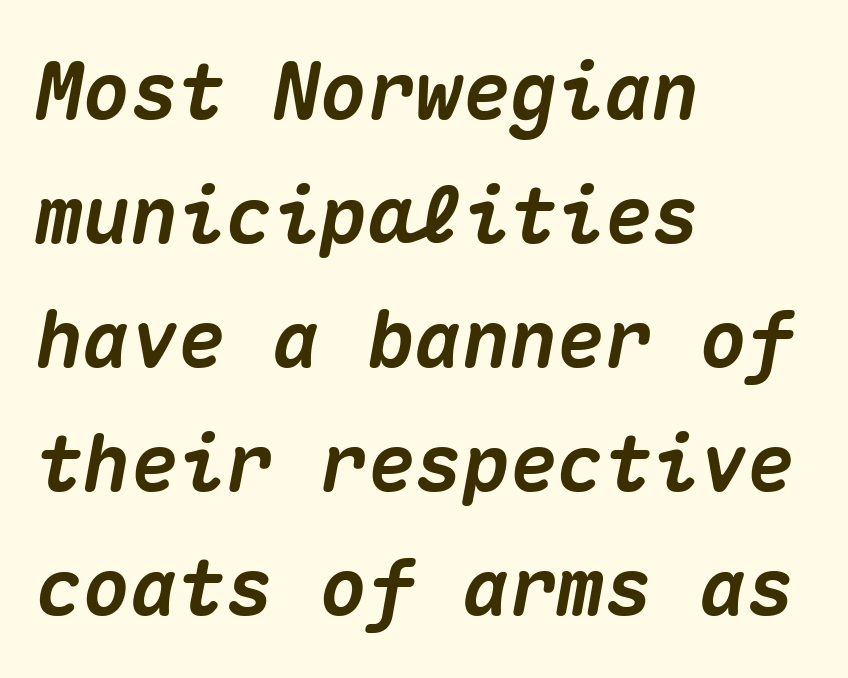
Q: Is the text bold? A: Yes.
Q: Is the text italic (slanted)? A: Yes, it leans right by about 10 degrees.
Q: Is the text underlined? A: No.
Q: How is the paragraph aligned? A: Left-aligned.
Q: Is the spacing between letters normal or unusually wide? A: Normal.
Q: Is the spacing between lines tight, normal or loose? A: Normal.
Q: Width (condensed, normal, or wide)? A: Normal.
Q: Stroke contrast? A: Medium.
Q: x-height? A: Medium.
Q: Monospaced? A: Yes.
